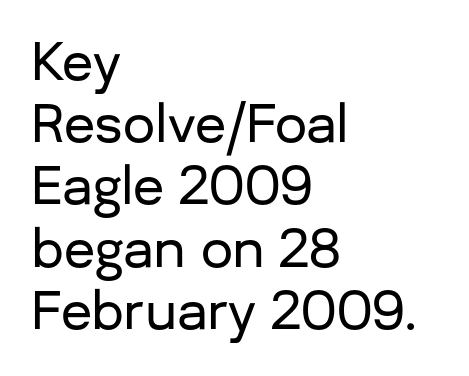
Any mark beneath the type? The region is blank. Standard letterfit; no display-style spreading of the glyphs. This sample has the flowing, uneven cadence of proportional lettering. The characters display no serif detailing; their extremities are plain. Leftover space on each line is placed entirely after the last word. Every stem runs plumb, perpendicular to the baseline.
